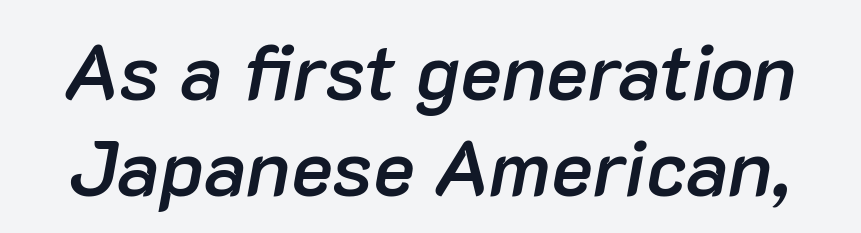
Q: Is the text bold? A: Semi-bold.
Q: Is the text italic (slanted)? A: Yes, it leans right by about 10 degrees.
Q: Is the text underlined? A: No.
Q: Is the spacing between letters normal or unusually wide? A: Normal.
Q: Width (condensed, normal, or wide)? A: Normal.
Q: Stroke contrast? A: Low.
Q: x-height? A: Medium.
Q: Monospaced? A: No.
